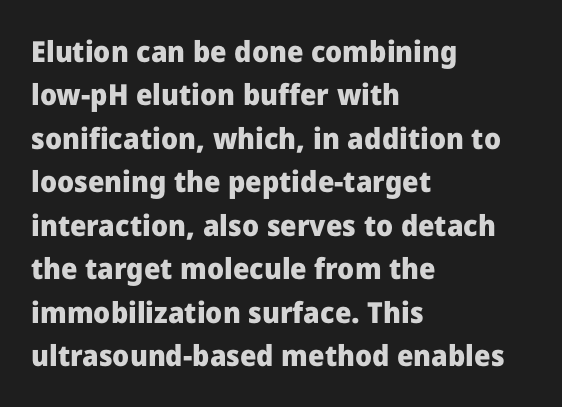
Q: Is the text bold? A: Yes.
Q: Is the text italic (slanted)? A: No, it is upright.
Q: Is the typeface a serif or a sans-serif typeface? A: Sans-serif.
Q: Is the text underlined? A: No.
Q: How is the paragraph aligned? A: Left-aligned.
Q: Is the spacing between letters normal or unusually wide? A: Normal.
Q: Is the spacing between lines tight, normal or loose? A: Normal.
Q: Width (condensed, normal, or wide)? A: Normal.
Q: Stroke contrast? A: Low.
Q: x-height? A: Medium.
Q: Monospaced? A: No.
